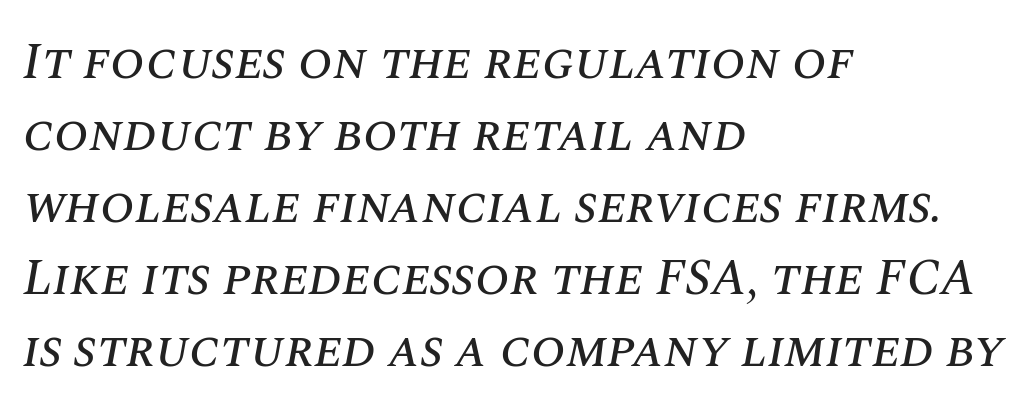
The image shows 51 px text type, italic (leaning right); set left-aligned, normal line spacing (1.41x), normal letter spacing, not underlined; medium stroke contrast and a large x-height.
